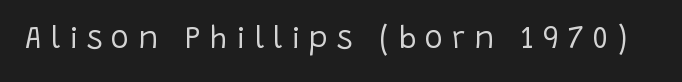
{"serif": "no", "italic": "no", "bold": "no", "weight": "regular", "width": "normal", "stroke_contrast": "low", "x_height": "large", "monospaced": "no", "underline": "no", "letter_spacing": "wide", "letter_spacing_em": 0.28, "glyph_px": 31}
